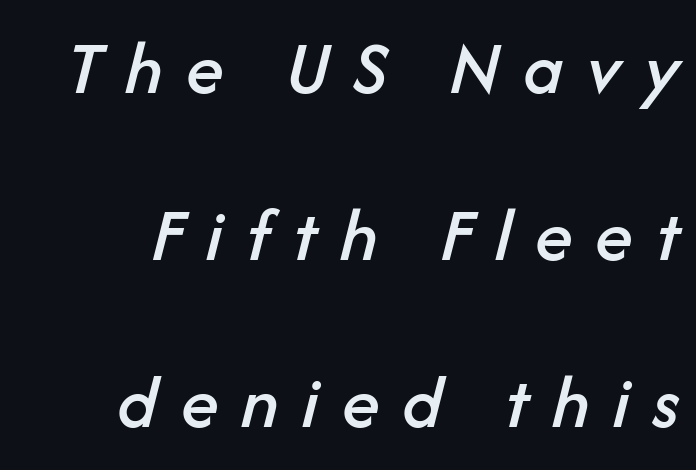
The image shows 77 px text type, italic (leaning right); set right-aligned, loose line spacing (2.17x), unusually wide letter spacing (+0.3 em), not underlined; low stroke contrast and a medium x-height.
